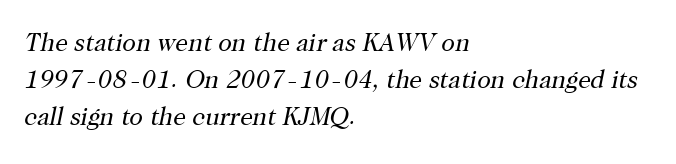
The image shows 25 px text type, italic (leaning right); set left-aligned, normal line spacing (1.49x), normal letter spacing, not underlined.
